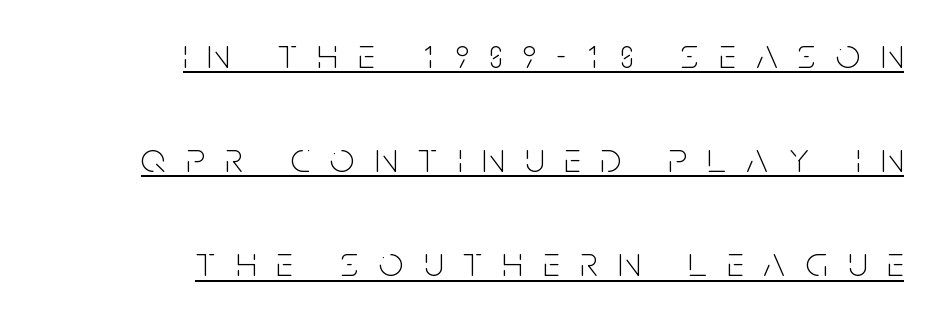
{"serif": "no", "italic": "no", "bold": "no", "weight": "thin", "width": "condensed", "stroke_contrast": "low", "x_height": "large", "monospaced": "no", "underline": "yes", "align": "right", "line_spacing": "loose", "line_spacing_ratio": 2.42, "letter_spacing": "wide", "letter_spacing_em": 0.47, "glyph_px": 43}
